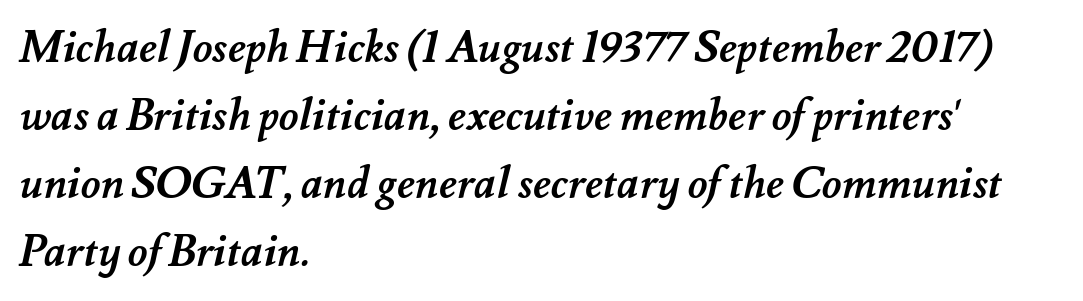
Q: Is the text bold? A: Yes.
Q: Is the text underlined? A: No.
Q: How is the paragraph aligned? A: Left-aligned.
Q: Is the spacing between letters normal or unusually wide? A: Normal.
Q: Is the spacing between lines tight, normal or loose? A: Normal.
Q: Width (condensed, normal, or wide)? A: Normal.
Q: Stroke contrast? A: Medium.
Q: x-height? A: Small.
Q: Monospaced? A: No.
